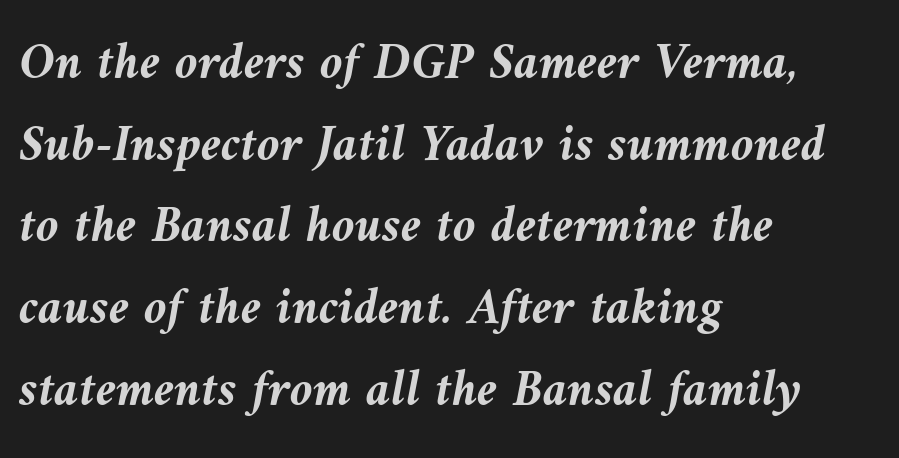
The image shows 52 px semibold type, italic (leaning left); set left-aligned, normal line spacing (1.57x), normal letter spacing, not underlined; medium stroke contrast and a medium x-height.
